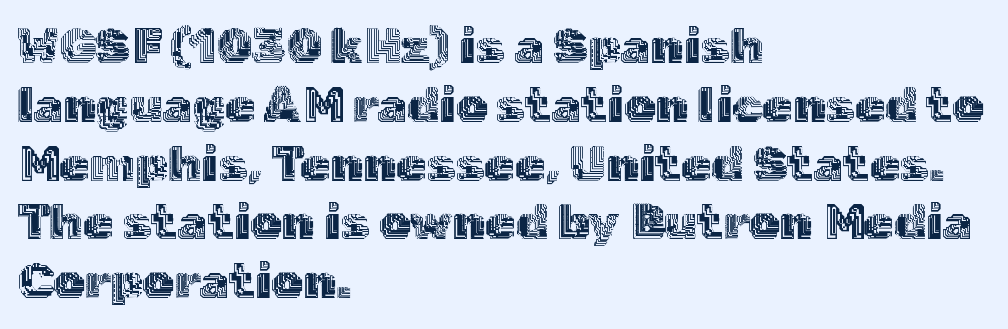
The face used here is rendered with its standard letterfit. This is the regular roman posture of the typeface. Honestly, there is no underline to notice here at all. Notice how the passage keeps a crisp vertical edge on the left only. Looks like regular typesetting: each glyph gets only the width it needs.
